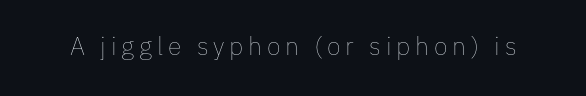
The image shows 25 px text type, upright; set not underlined.
